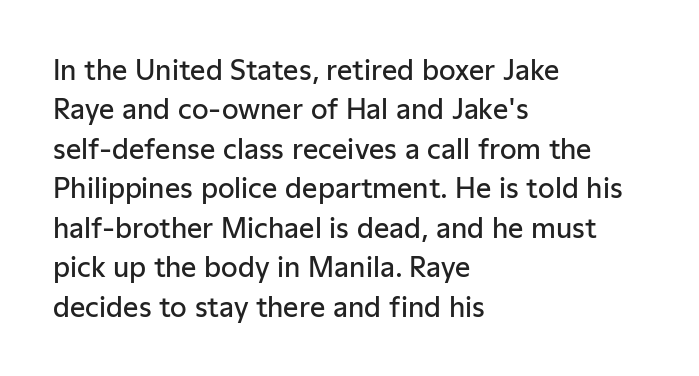
The line texture is even and compact thanks to regular tracking. The vertical gap from one line to the next is medium. It's the straight-up-and-down kind of type. I'd describe the lettering as semibold — firm but not a full bold. Layout note: lines flush left. Words float on clear page, feet unadorned.
